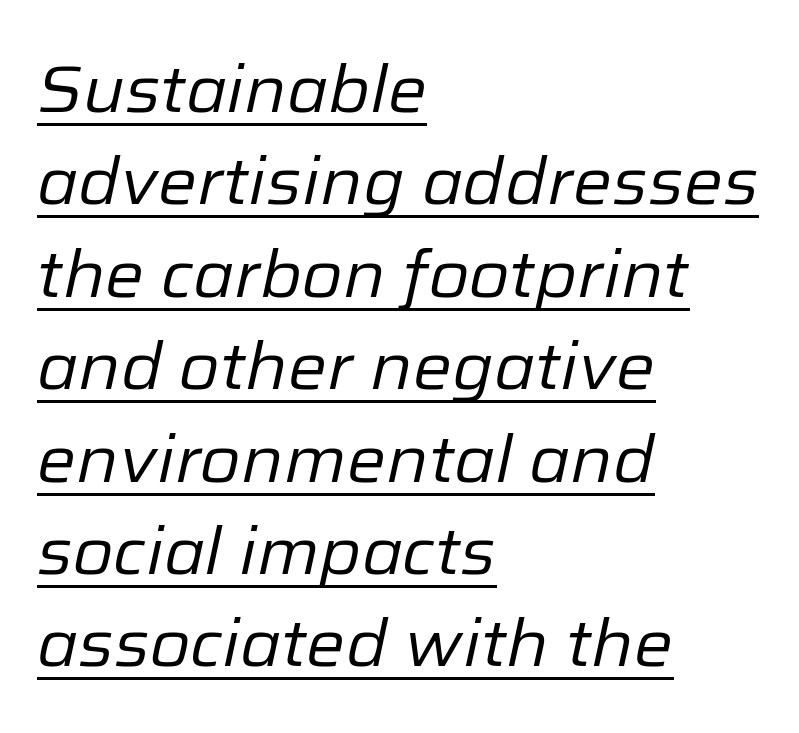
The image shows 66 px regular-weight type, italic (leaning right); set left-aligned, normal line spacing (1.4x), normal letter spacing, underlined; low stroke contrast and a medium x-height.
